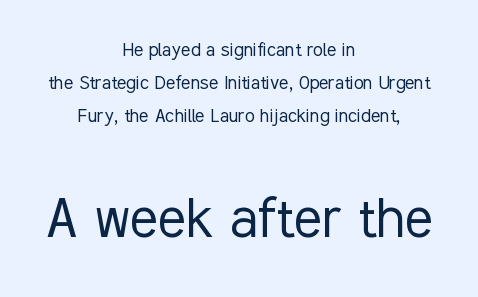
{"serif": "no", "italic": "no", "bold": "no", "weight": "light", "width": "condensed", "stroke_contrast": "low", "x_height": "medium", "monospaced": "no", "underline": "no", "align": "center", "line_spacing": "normal", "line_spacing_ratio": 1.5, "letter_spacing": "normal", "letter_spacing_em": 0.0, "larger_block": "second", "size_ratio": 2.95, "glyph_px": 65}
